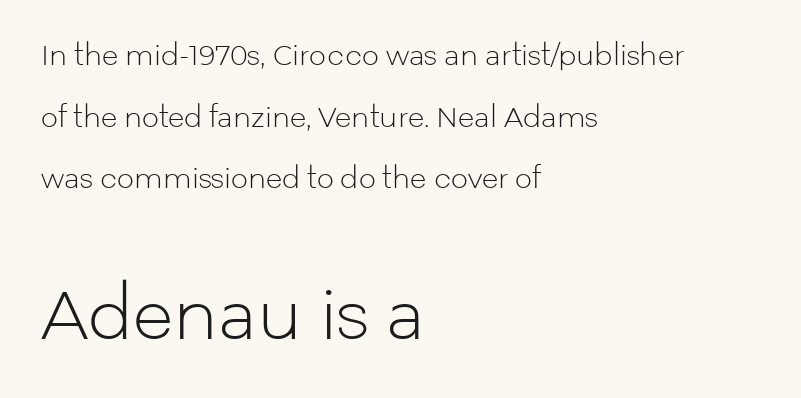
{"serif": "no", "italic": "no", "bold": "no", "weight": "light", "width": "normal", "stroke_contrast": "low", "x_height": "medium", "monospaced": "no", "underline": "no", "align": "left", "line_spacing": "loose", "line_spacing_ratio": 2.28, "letter_spacing": "normal", "letter_spacing_em": 0.0, "larger_block": "second", "size_ratio": 2.48, "glyph_px": 67}
